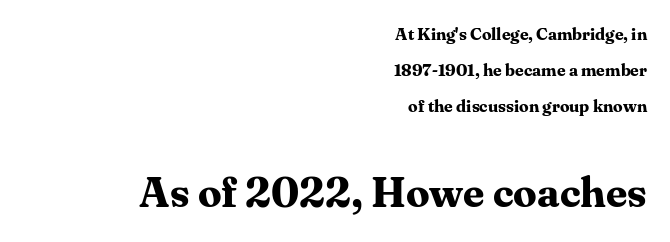
Q: Is the text bold? A: Yes.
Q: Is the text italic (slanted)? A: No, it is upright.
Q: Is the typeface a serif or a sans-serif typeface? A: Serif.
Q: Is the text underlined? A: No.
Q: How is the paragraph aligned? A: Right-aligned.
Q: Is the spacing between letters normal or unusually wide? A: Normal.
Q: Is the spacing between lines tight, normal or loose? A: Loose.
Q: Which block of text is set in a larger size, the first (top) or the second (bottom)? A: The second (bottom) one.
Q: Width (condensed, normal, or wide)? A: Normal.
Q: Stroke contrast? A: Medium.
Q: x-height? A: Medium.
Q: Monospaced? A: No.
